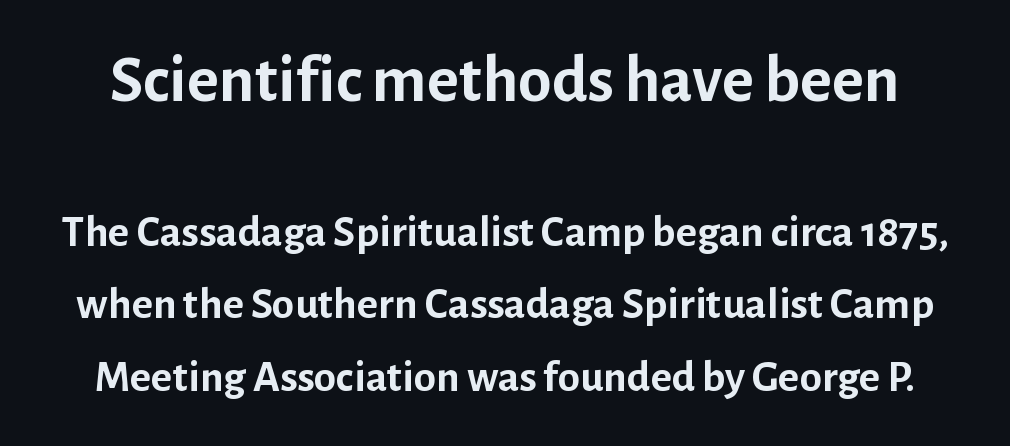
The image shows 68 px semibold sans-serif type, upright; set normal line spacing (1.61x), normal letter spacing, not underlined; the first (top) block is 1.51x larger; low stroke contrast and a medium x-height.
